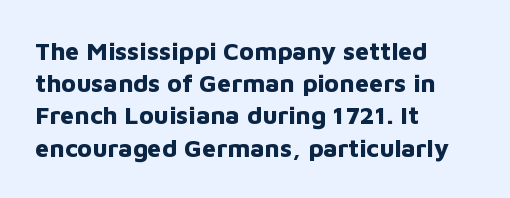
Q: Is the text bold? A: Yes.
Q: Is the text italic (slanted)? A: No, it is upright.
Q: Is the text underlined? A: No.
Q: How is the paragraph aligned? A: Left-aligned.
Q: Is the spacing between letters normal or unusually wide? A: Normal.
Q: Is the spacing between lines tight, normal or loose? A: Normal.
